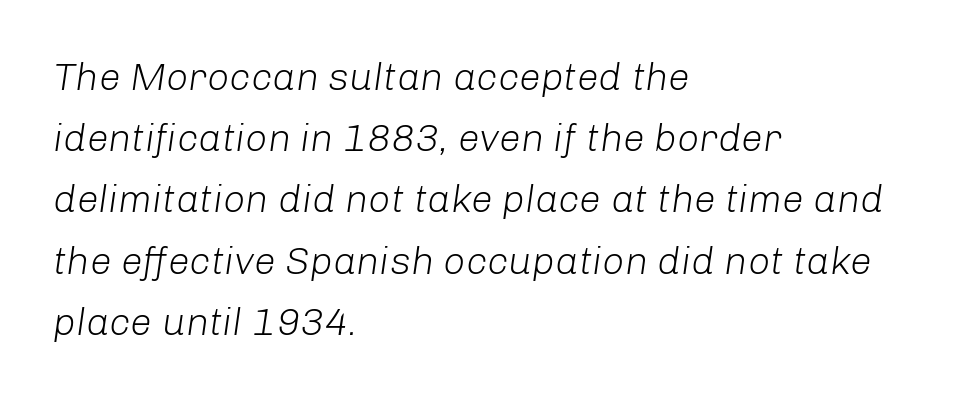
{"italic": "yes", "lean": "right", "slant_degrees": 8, "bold": "no", "weight": "light", "width": "normal", "stroke_contrast": "low", "x_height": "medium", "monospaced": "no", "underline": "no", "align": "left", "line_spacing": "normal", "line_spacing_ratio": 1.57, "letter_spacing": "normal", "letter_spacing_em": 0.0, "glyph_px": 39}
